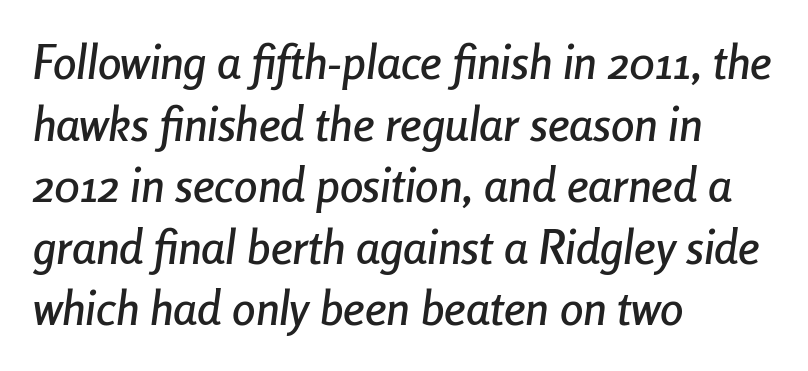
{"italic": "yes", "lean": "right", "slant_degrees": 8, "width": "condensed", "stroke_contrast": "low", "x_height": "medium", "monospaced": "no", "underline": "no", "align": "left", "line_spacing": "normal", "line_spacing_ratio": 1.31, "letter_spacing": "normal", "letter_spacing_em": 0.0, "glyph_px": 47}
